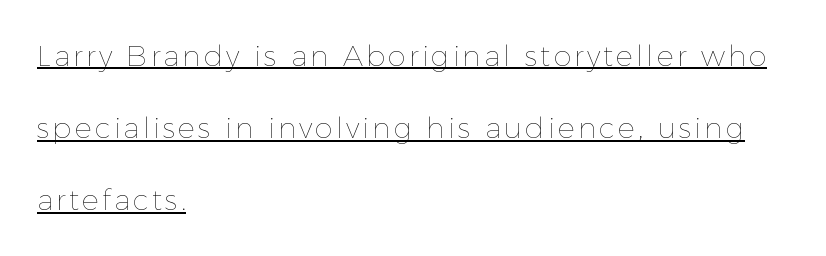
{"italic": "no", "bold": "no", "weight": "thin", "width": "normal", "x_height": "medium", "monospaced": "no", "underline": "yes", "align": "left", "line_spacing": "loose", "line_spacing_ratio": 2.49, "glyph_px": 29}
